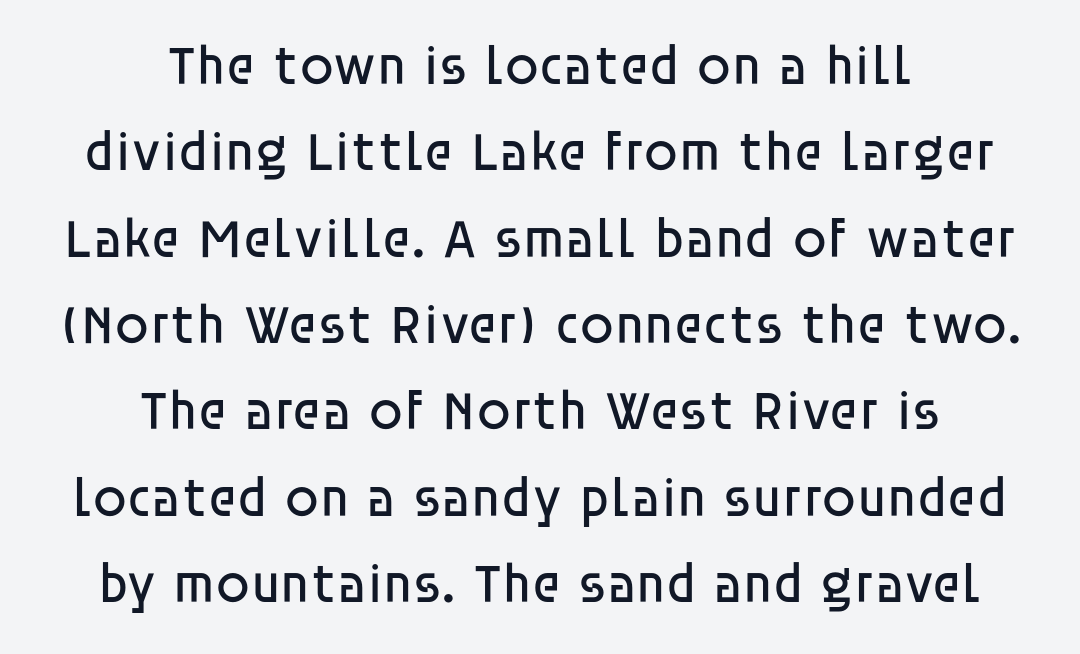
{"serif": "no", "italic": "no", "bold": "no", "weight": "regular", "width": "normal", "stroke_contrast": "low", "x_height": "large", "monospaced": "no", "underline": "no", "align": "center", "line_spacing": "normal", "line_spacing_ratio": 1.57, "letter_spacing": "normal", "letter_spacing_em": 0.0, "glyph_px": 55}
